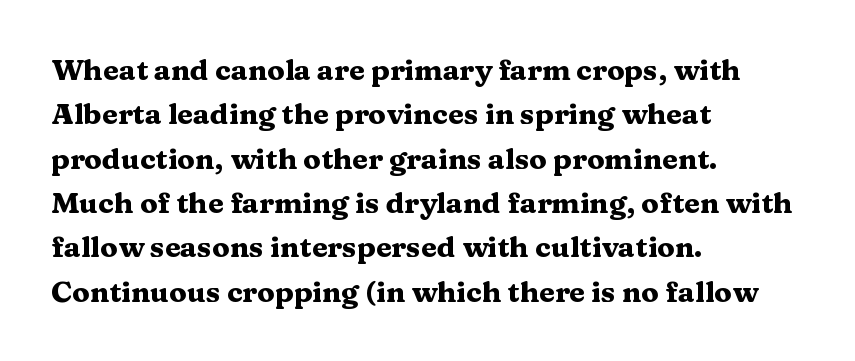
Q: Is the text bold? A: Yes.
Q: Is the text italic (slanted)? A: No, it is upright.
Q: Is the typeface a serif or a sans-serif typeface? A: Serif.
Q: Is the text underlined? A: No.
Q: How is the paragraph aligned? A: Left-aligned.
Q: Is the spacing between letters normal or unusually wide? A: Normal.
Q: Is the spacing between lines tight, normal or loose? A: Normal.
Q: Width (condensed, normal, or wide)? A: Wide.
Q: Stroke contrast? A: Medium.
Q: x-height? A: Medium.
Q: Monospaced? A: No.
